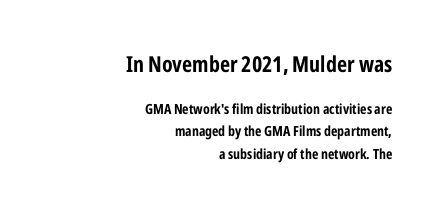
The tracking reads as untouched default to a designer's eye. Check the space under the baseline: it is left empty. The passage shown begins with its larger block and ends with its smaller one. Is there any slant? The stems are plumb. The lines are quadded right. The strokes are fattened all the way to bold.
